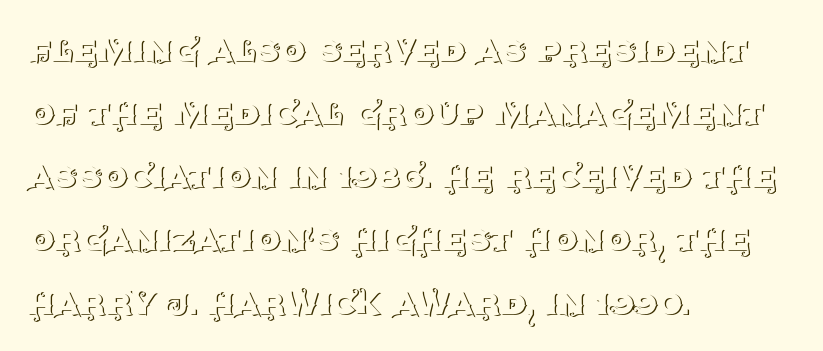
Look at the bottom of the vertical strokes: they flare into serifs here. Ascenders rise straight up at ninety degrees. Observe the ordinary spacing: letters are neighbours, not strangers. No chunkiness to these letters — they're not bold. This sample has the flowing, uneven cadence of proportional lettering.
